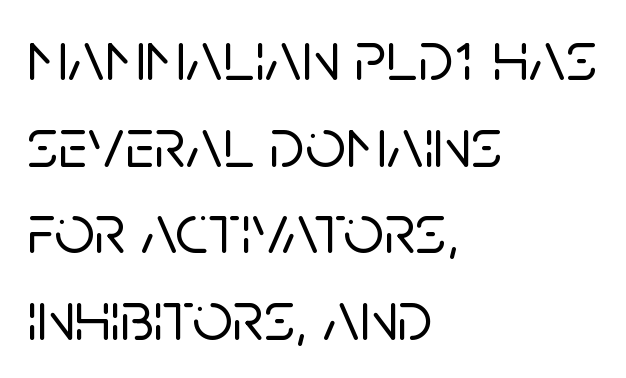
The image shows 71 px sans-serif type, upright; set left-aligned, line spacing 1.22x, normal letter spacing, not underlined; low stroke contrast and a large x-height.
